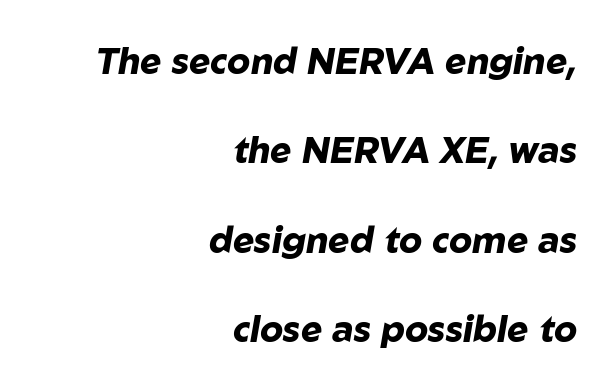
Tracking value appears to be zero — textbook default spacing. The passage is arranged like a letterhead date or caption credit — flush right. The glyphs look as if they've been sheared to an angle. Typographic density is high because the face is bold.
